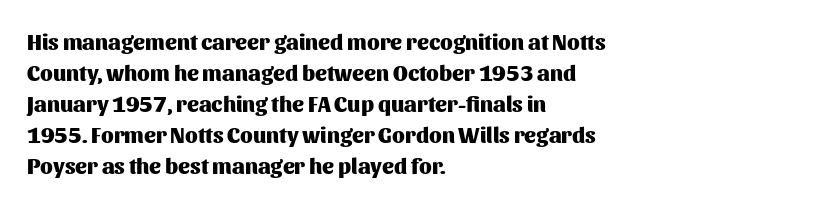
Ordinary non-slanted type is in use. The space between consecutive lines is moderate. The strokes are fattened all the way to bold. No extra tracking has been applied to these lines. Quick note: underline off. The typesetter chose a ragged-right arrangement here.
